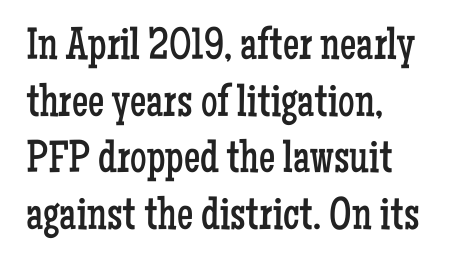
{"serif": "yes", "italic": "no", "bold": "no", "weight": "regular", "width": "condensed", "stroke_contrast": "low", "x_height": "medium", "monospaced": "no", "underline": "no", "align": "left", "line_spacing_ratio": 1.23, "letter_spacing": "normal", "letter_spacing_em": 0.0, "glyph_px": 46}
